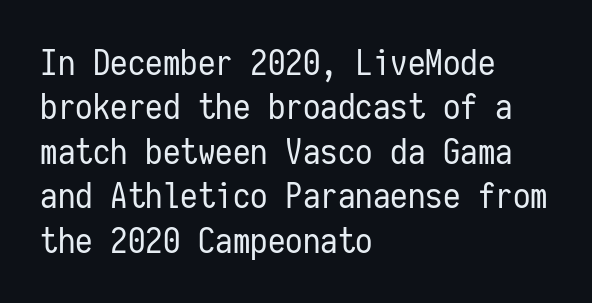
Unlike italic type, these characters show no tilt at all. I'd call this a sans setting — the letters go barefoot. Clear beneath every line of the passage. The leading is moderate, giving the passage an even texture.
